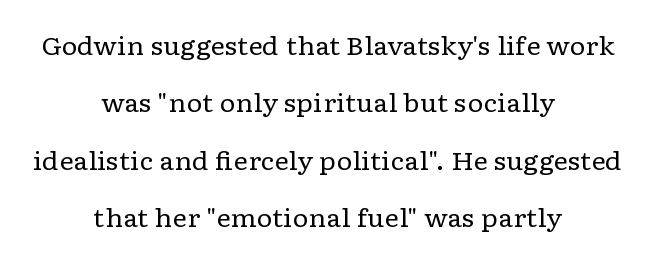
The letters stand straight up with perfectly vertical stems. The letterforms sit shoulder to shoulder at normal distance. This rendering uses center alignment, leaving both contours irregular but symmetric. This block would shrink considerably if given ordinary leading; it's expanded now. Has an underline been added? It has not.
